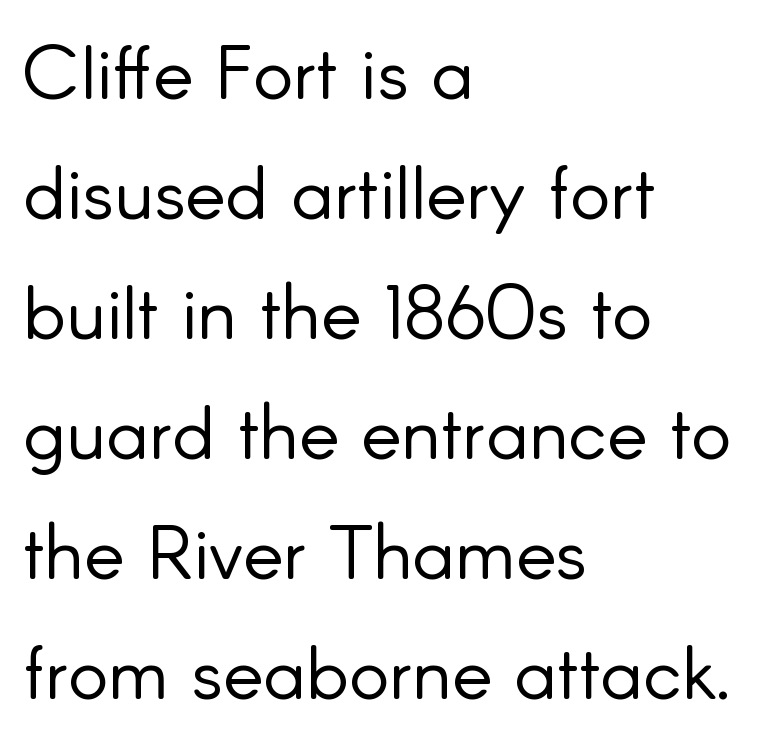
{"serif": "no", "italic": "no", "bold": "no", "weight": "light", "width": "normal", "stroke_contrast": "low", "x_height": "small", "monospaced": "no", "underline": "no", "align": "left", "line_spacing": "normal", "line_spacing_ratio": 1.58, "letter_spacing": "normal", "letter_spacing_em": 0.0, "glyph_px": 76}
